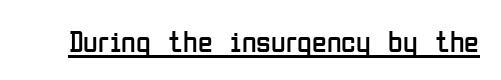
Q: Is the text bold? A: No.
Q: Is the text italic (slanted)? A: No, it is upright.
Q: Is the typeface a serif or a sans-serif typeface? A: Sans-serif.
Q: Is the text underlined? A: Yes.
Q: Is the spacing between letters normal or unusually wide? A: Normal.
Q: Width (condensed, normal, or wide)? A: Condensed.
Q: Stroke contrast? A: Low.
Q: x-height? A: Medium.
Q: Monospaced? A: No.
